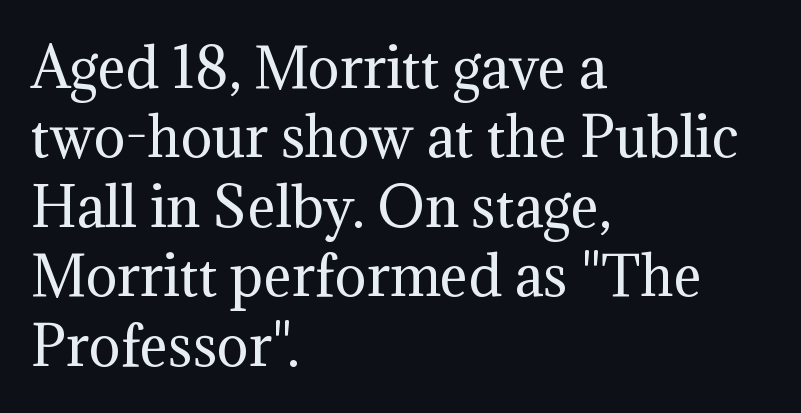
Looks like regular typesetting: each glyph gets only the width it needs. Stroke thickness stays within the range of a standard reading face or lighter. A serif font was chosen for this passage. This is the regular roman posture of the typeface.
